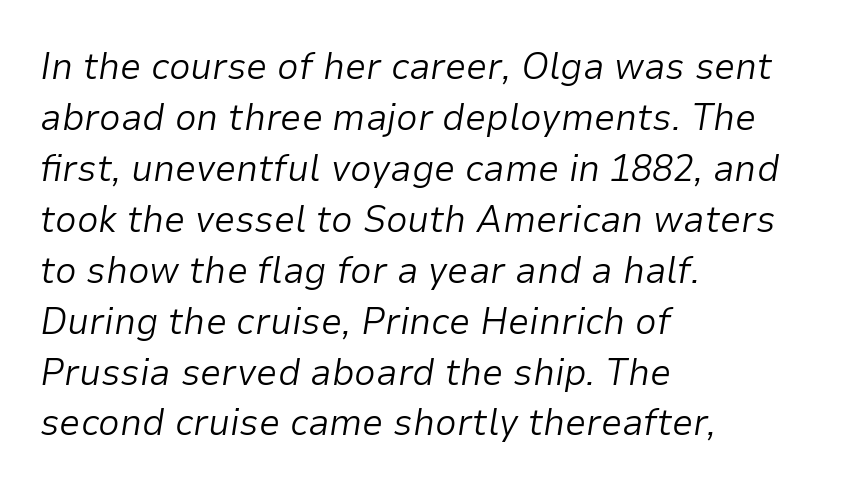
The image shows 38 px light type, italic (leaning right); set left-aligned, normal line spacing (1.34x), normal letter spacing, not underlined; low stroke contrast and a medium x-height.
